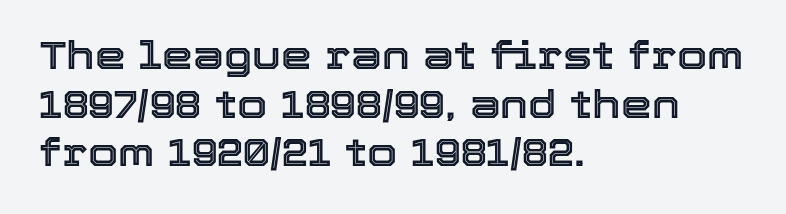
The image shows 39 px text type, upright; set left-aligned, normal line spacing (1.25x), normal letter spacing, not underlined; a medium x-height.
